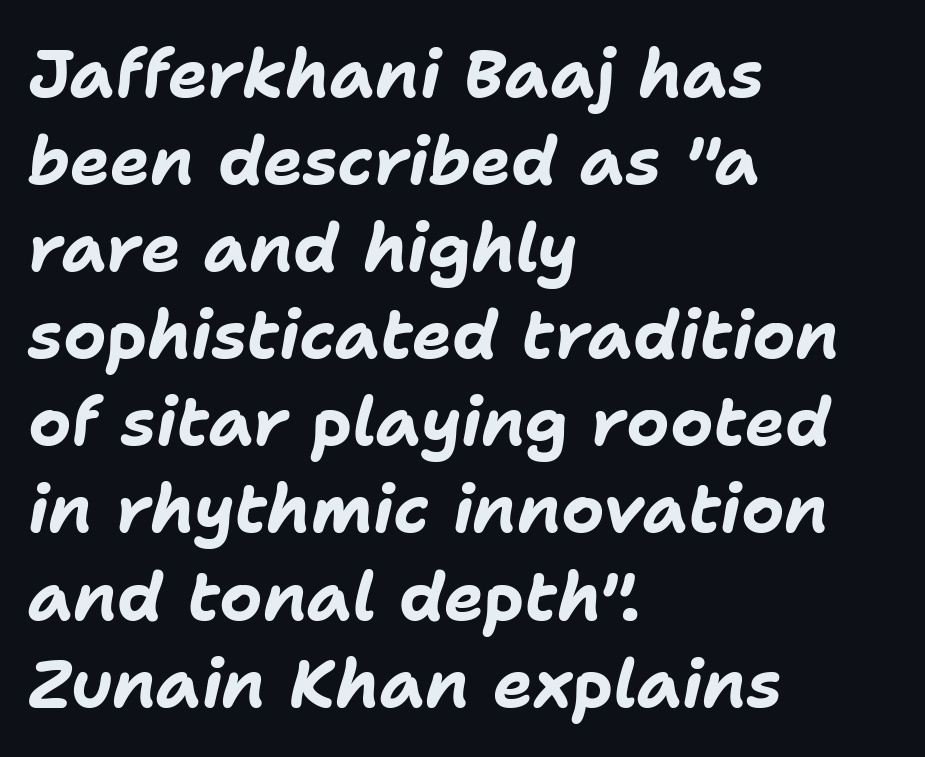
Q: Is the text bold? A: Yes.
Q: Is the text italic (slanted)? A: Yes, it leans right by about 11 degrees.
Q: Is the text underlined? A: No.
Q: How is the paragraph aligned? A: Left-aligned.
Q: Is the spacing between letters normal or unusually wide? A: Normal.
Q: Is the spacing between lines tight, normal or loose? A: Normal.
Q: Width (condensed, normal, or wide)? A: Normal.
Q: Stroke contrast? A: Low.
Q: x-height? A: Medium.
Q: Monospaced? A: No.
